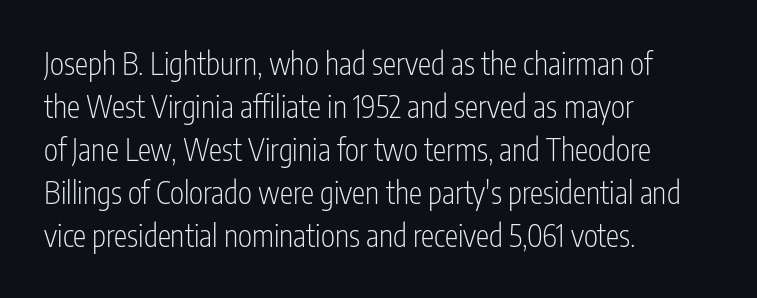
{"serif": "no", "italic": "no", "bold": "no", "weight": "light", "width": "condensed", "stroke_contrast": "low", "x_height": "medium", "monospaced": "no", "underline": "no", "align": "left", "line_spacing": "normal", "line_spacing_ratio": 1.43, "letter_spacing": "normal", "letter_spacing_em": 0.0, "glyph_px": 30}
